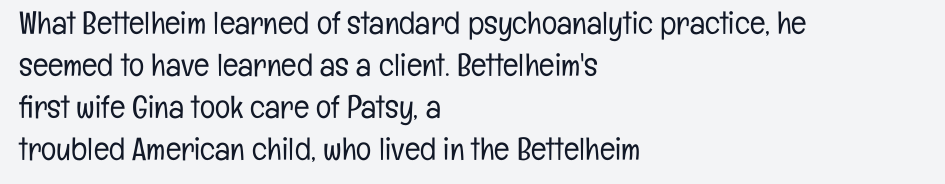
The axis of the letterforms is exactly vertical. This sample uses plain, unmodified letter spacing. One-word summary of the alignment: left. The face used here is proportionally spaced, like ordinary book or web type. Whoever set this chose a conventional vertical rhythm.
